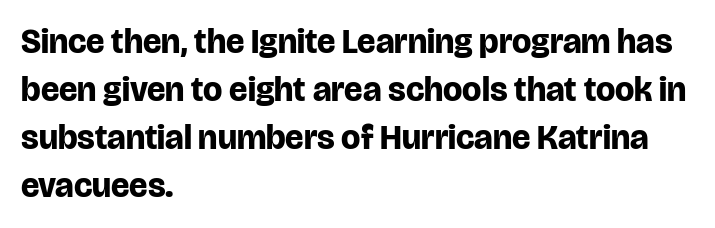
The image shows 34 px bold sans-serif type, upright; set left-aligned, normal line spacing (1.41x), normal letter spacing, not underlined; low stroke contrast and a large x-height.
